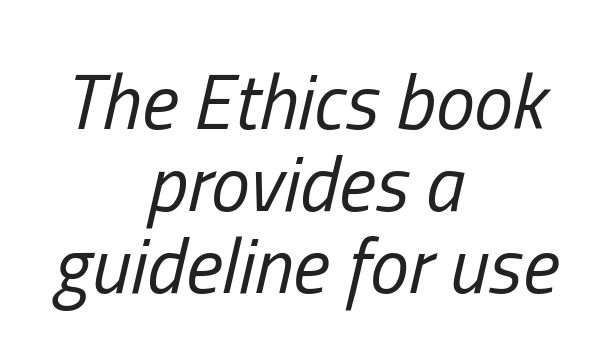
The rendering keeps characters at their native spacing. This block would grow much taller if given ordinary leading; it's compressed now. Proportional: the letters do not fall into vertical columns. Anything drawn beneath the words? Only blank space.
